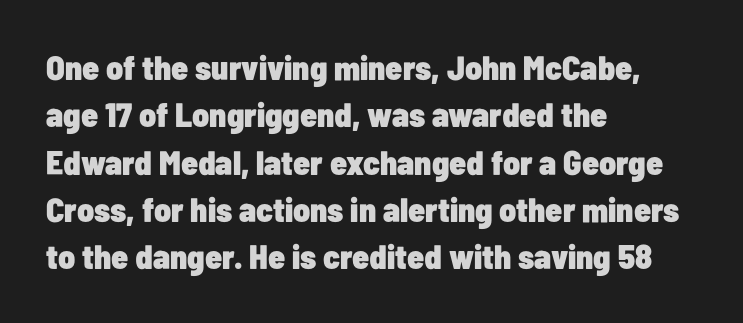
Does the lettering tilt? It doesn't — this is upright. The rendering shows plain stroke endings on the letterforms — a sans-serif design. This sample keeps an unexceptional amount of space between lines. Weight: bold. Letters rest on an invisible, unmarked baseline.
